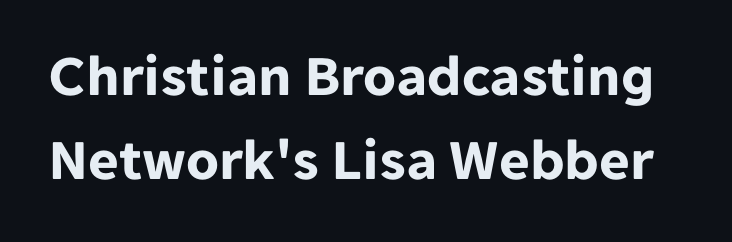
The image shows 59 px bold sans-serif type, upright; set normal line spacing (1.42x), normal letter spacing, not underlined; low stroke contrast and a medium x-height.
